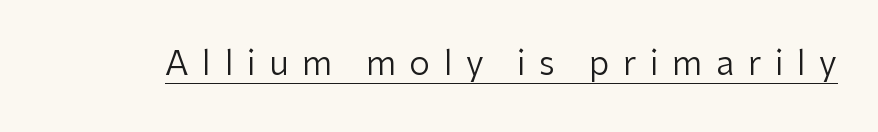
{"serif": "no", "italic": "no", "bold": "no", "weight": "regular", "width": "normal", "stroke_contrast": "low", "x_height": "medium", "monospaced": "no", "underline": "yes", "letter_spacing": "wide", "letter_spacing_em": 0.41, "glyph_px": 33}
